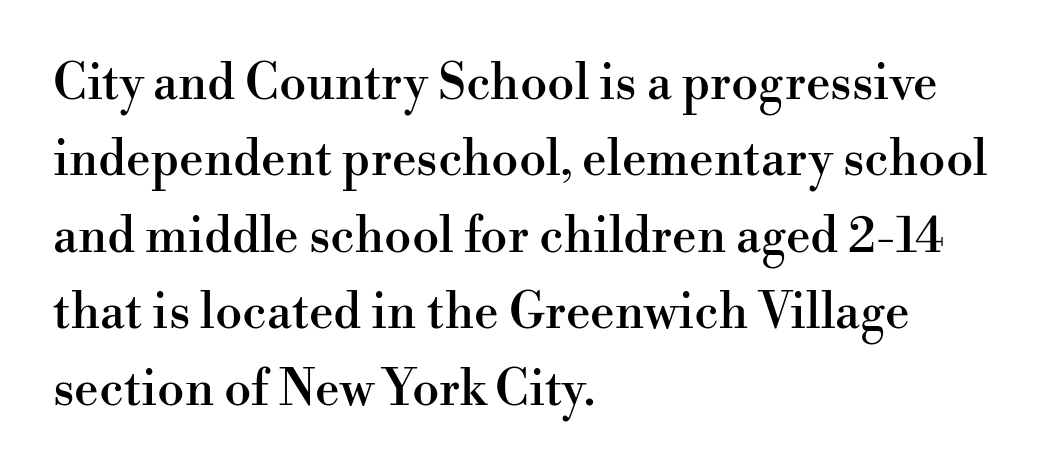
The image shows 49 px serif type, upright; set left-aligned, normal line spacing (1.56x), normal letter spacing, not underlined; high stroke contrast and a small x-height.
